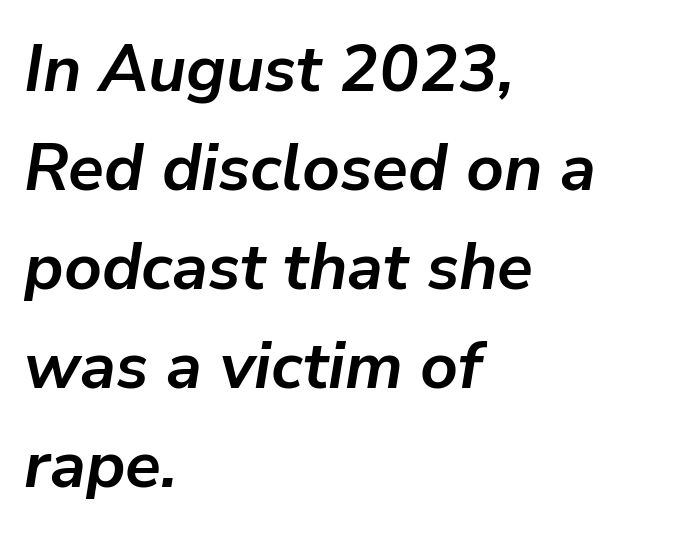
Heft: maximum for text — a bold. A normal amount of white space separates one row of letters from the next. Character widths vary here, with narrow letters taking less room than wide ones. Decoration check: the copy has no underline. This sample is left-justified, so line endings fall wherever the words run out. The rendering keeps characters at their native spacing.
